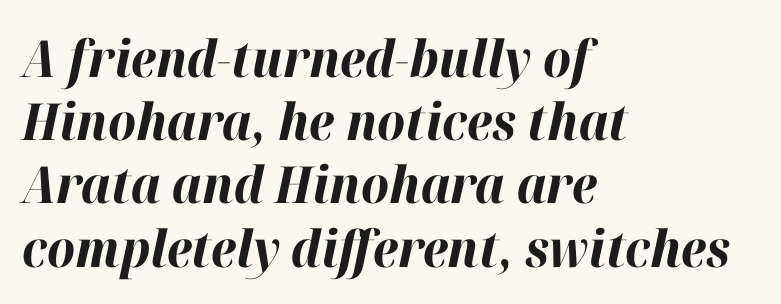
The image shows 51 px bold type, italic (leaning right); set left-aligned, line spacing 1.24x, normal letter spacing, not underlined; high stroke contrast and a medium x-height.
